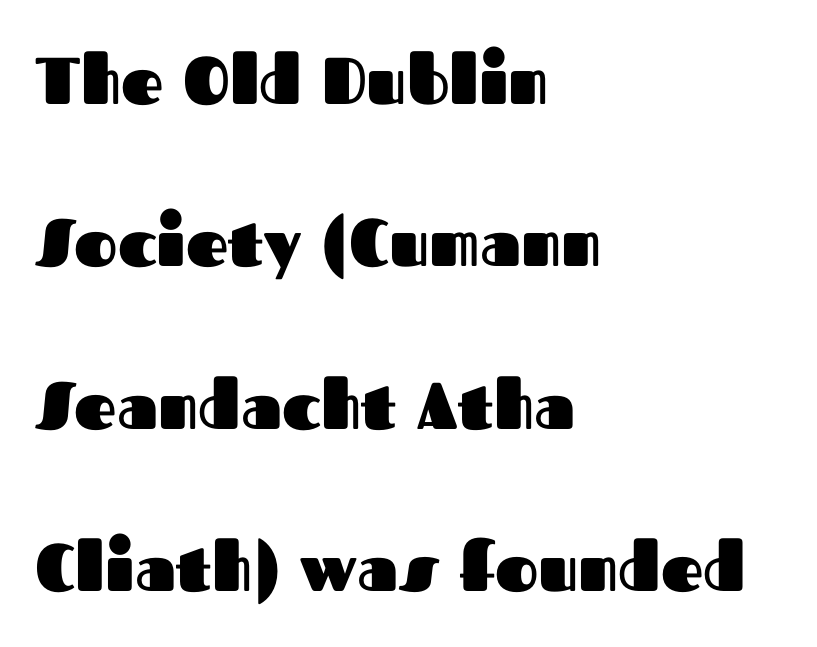
The image shows 66 px heavy sans-serif type, upright; set left-aligned, loose line spacing (2.46x), normal letter spacing, not underlined; medium stroke contrast and a medium x-height.
